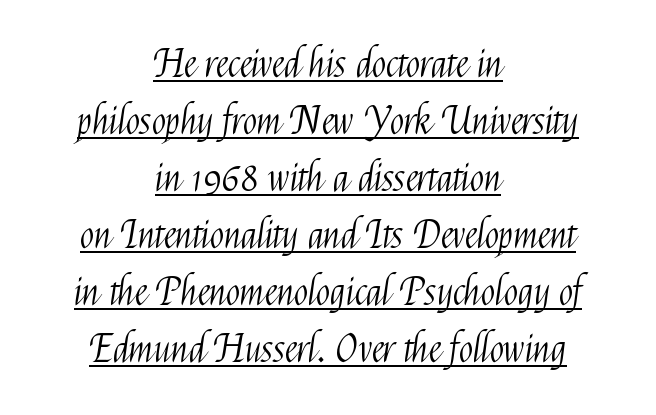
The image shows 38 px light, condensed sans-serif type; set centered, normal line spacing (1.5x), normal letter spacing, underlined; medium stroke contrast and a medium x-height.
